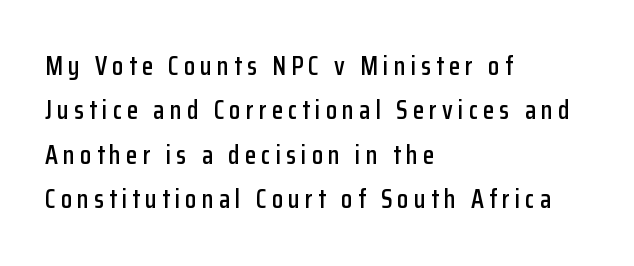
The image shows 26 px text type, upright; set left-aligned, line spacing 1.71x, unusually wide letter spacing (+0.2 em), not underlined.
